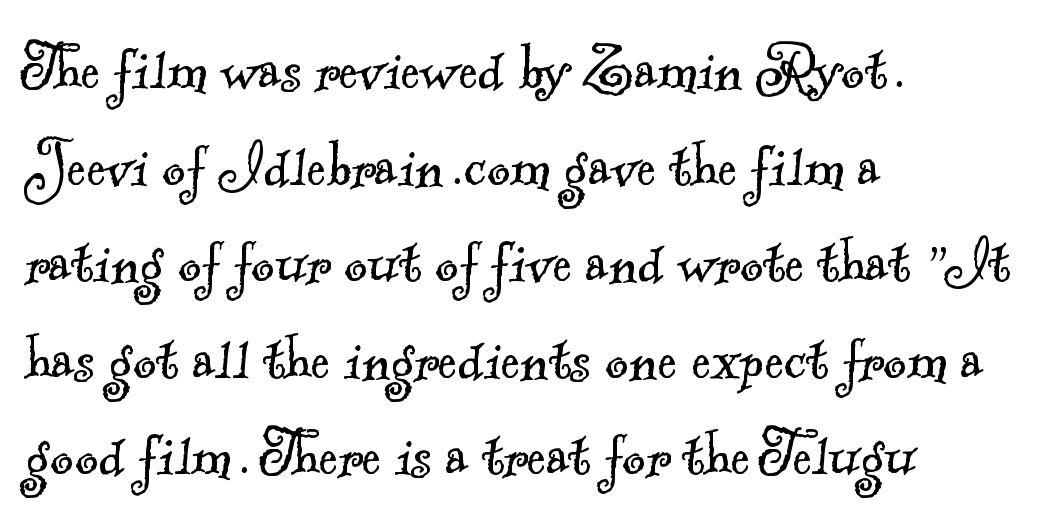
Q: Is the text bold? A: No.
Q: Is the typeface a serif or a sans-serif typeface? A: Serif.
Q: Is the text underlined? A: No.
Q: How is the paragraph aligned? A: Left-aligned.
Q: Is the spacing between letters normal or unusually wide? A: Normal.
Q: Is the spacing between lines tight, normal or loose? A: Normal.
Q: Width (condensed, normal, or wide)? A: Normal.
Q: x-height? A: Small.
Q: Monospaced? A: No.
